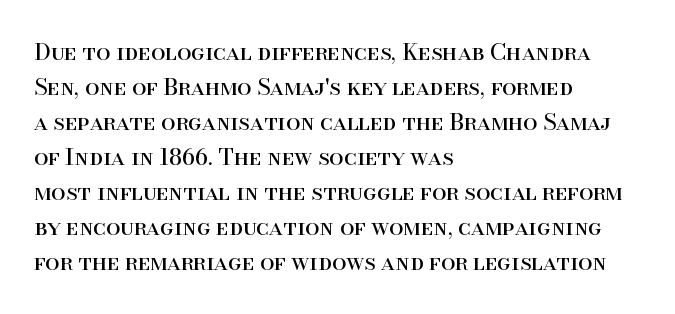
Weight: not bold — regular or lighter. The typesetter chose a ragged-right arrangement here. Each new line begins a customary step beneath the previous one. You could call the tracking neutral — neither tight nor loose. Only glyphs here, with clear space below each row. You can tell it's not italic because the verticals are truly vertical.
